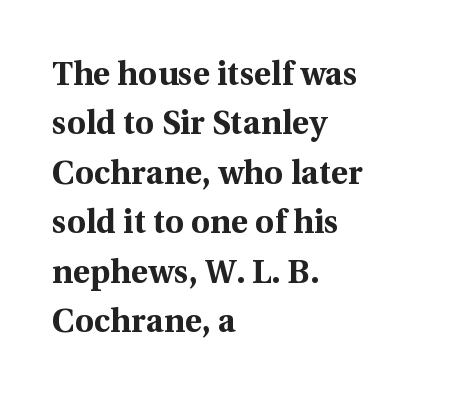
Q: Is the text bold? A: Yes.
Q: Is the text italic (slanted)? A: No, it is upright.
Q: Is the typeface a serif or a sans-serif typeface? A: Serif.
Q: Is the text underlined? A: No.
Q: How is the paragraph aligned? A: Left-aligned.
Q: Is the spacing between letters normal or unusually wide? A: Normal.
Q: Is the spacing between lines tight, normal or loose? A: Normal.
Q: Width (condensed, normal, or wide)? A: Normal.
Q: x-height? A: Medium.
Q: Monospaced? A: No.
